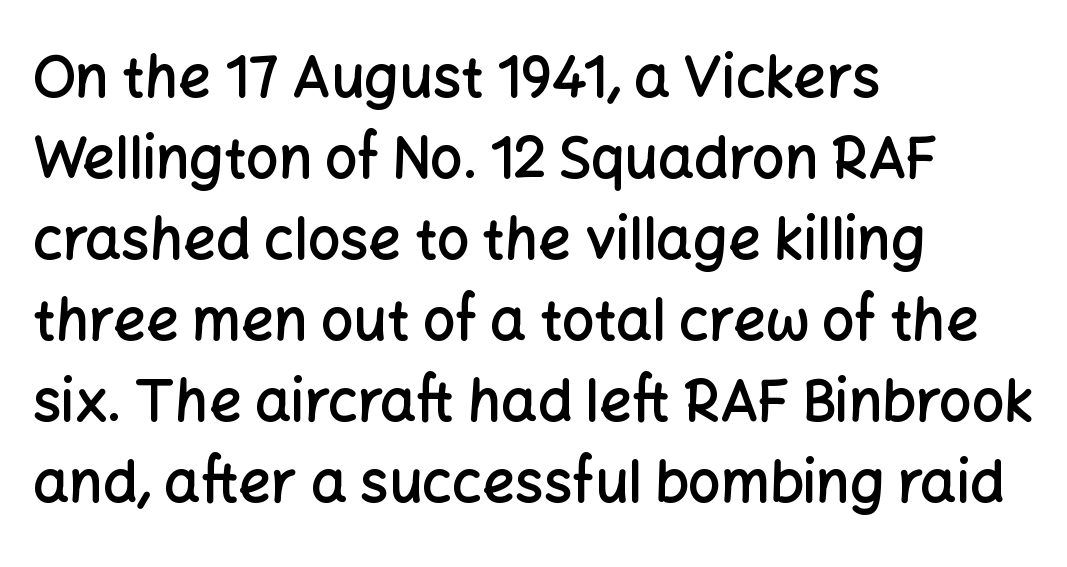
Q: Is the text bold? A: Semi-bold.
Q: Is the text italic (slanted)? A: No, it is upright.
Q: Is the typeface a serif or a sans-serif typeface? A: Sans-serif.
Q: Is the text underlined? A: No.
Q: How is the paragraph aligned? A: Left-aligned.
Q: Is the spacing between letters normal or unusually wide? A: Normal.
Q: Is the spacing between lines tight, normal or loose? A: Normal.
Q: Width (condensed, normal, or wide)? A: Normal.
Q: Stroke contrast? A: Low.
Q: x-height? A: Medium.
Q: Monospaced? A: No.
